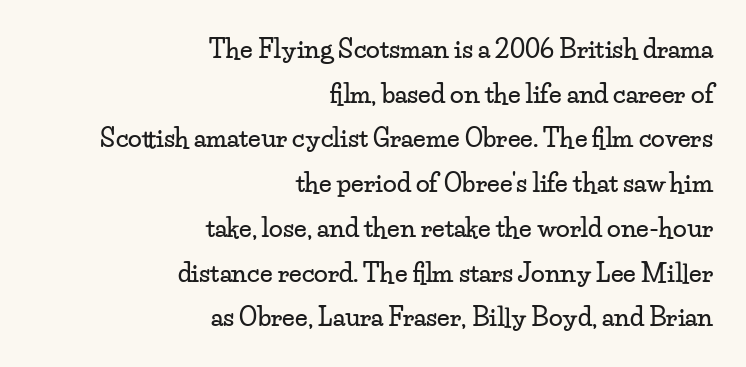
The specimen omits any rule beneath the text block's lines. A flush-right, rag-left setting is used for this passage. Tall strokes in this sample are plumb rather than angled. In terms of letterspacing, this is plain default setting.
